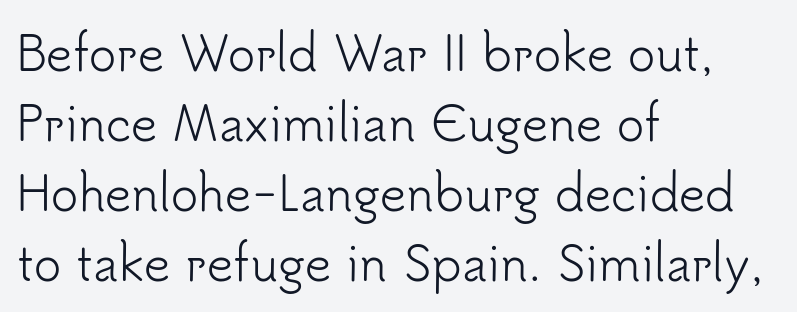
{"serif": "no", "italic": "no", "bold": "no", "weight": "light", "width": "normal", "stroke_contrast": "low", "x_height": "small", "monospaced": "no", "underline": "no", "align": "left", "line_spacing": "normal", "line_spacing_ratio": 1.52, "letter_spacing": "normal", "letter_spacing_em": 0.0, "glyph_px": 46}
